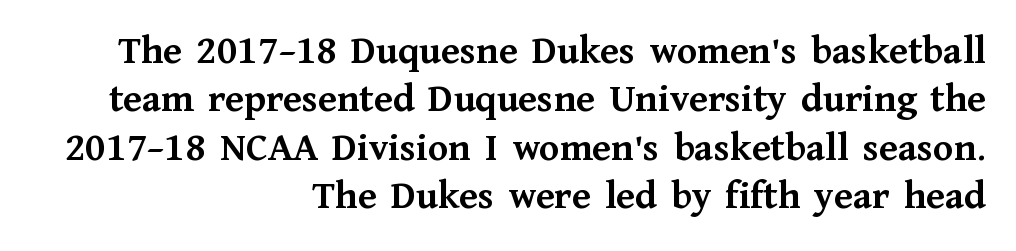
{"serif": "yes", "italic": "no", "bold": "yes", "weight": "semibold", "width": "normal", "stroke_contrast": "medium", "x_height": "medium", "monospaced": "no", "underline": "no", "align": "right", "line_spacing_ratio": 1.18, "letter_spacing": "normal", "letter_spacing_em": 0.0, "glyph_px": 41}
